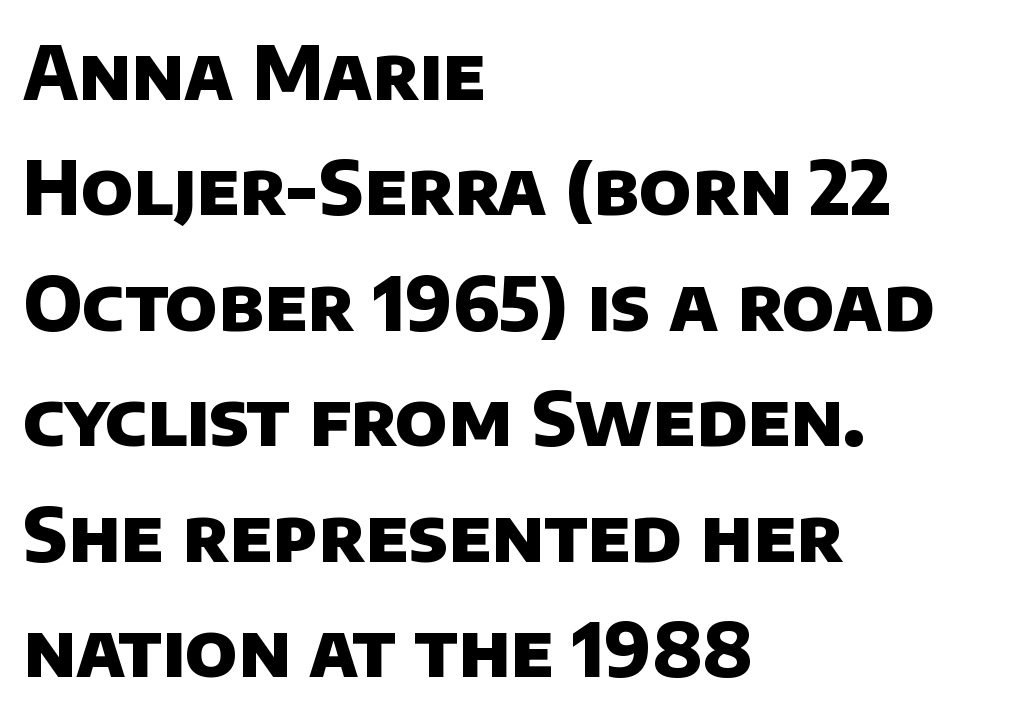
{"serif": "no", "bold": "yes", "weight": "heavy", "width": "normal", "stroke_contrast": "low", "x_height": "large", "monospaced": "no", "underline": "no", "align": "left", "line_spacing": "normal", "line_spacing_ratio": 1.56, "letter_spacing": "normal", "letter_spacing_em": 0.0, "glyph_px": 74}
